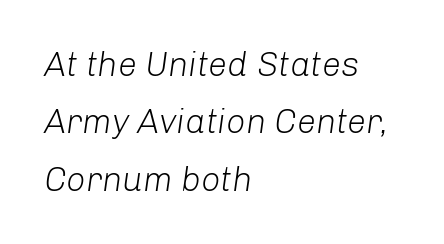
A typesetter would call this zero additional tracking. Short and long lines alike share a common starting point at left. Normally led — the rows are evenly, conventionally spaced. No chunkiness to these letters — they're not bold.
